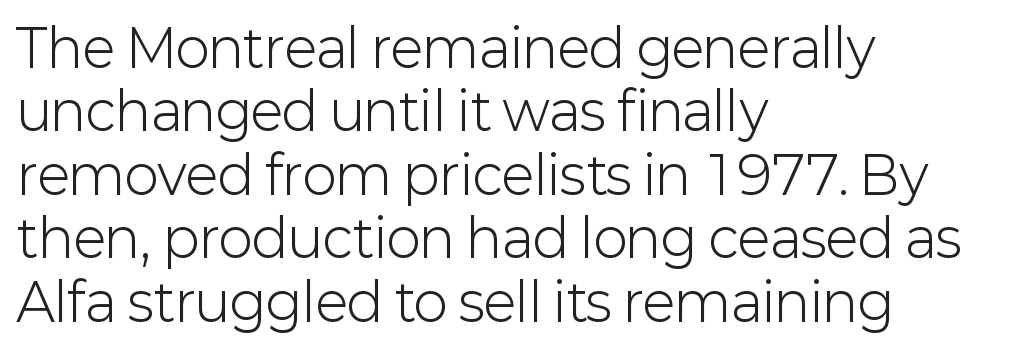
Q: Is the text bold? A: No.
Q: Is the text italic (slanted)? A: No, it is upright.
Q: Is the typeface a serif or a sans-serif typeface? A: Sans-serif.
Q: Is the text underlined? A: No.
Q: How is the paragraph aligned? A: Left-aligned.
Q: Is the spacing between letters normal or unusually wide? A: Normal.
Q: Width (condensed, normal, or wide)? A: Normal.
Q: Stroke contrast? A: Low.
Q: x-height? A: Medium.
Q: Monospaced? A: No.
